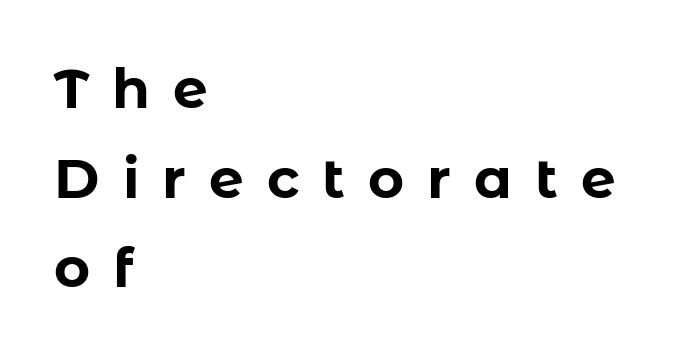
{"serif": "no", "italic": "no", "bold": "yes", "weight": "bold", "width": "normal", "stroke_contrast": "low", "x_height": "medium", "monospaced": "no", "underline": "no", "align": "left", "line_spacing": "normal", "line_spacing_ratio": 1.63, "letter_spacing": "wide", "letter_spacing_em": 0.42, "glyph_px": 55}
